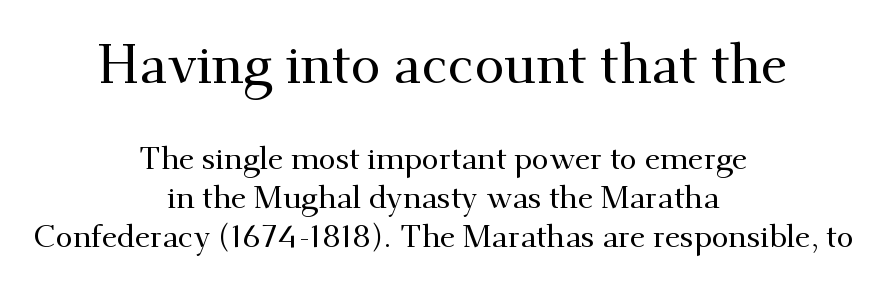
{"serif": "yes", "italic": "no", "width": "normal", "stroke_contrast": "medium", "x_height": "small", "monospaced": "no", "underline": "no", "align": "center", "line_spacing": "normal", "line_spacing_ratio": 1.26, "letter_spacing": "normal", "letter_spacing_em": 0.0, "larger_block": "first", "size_ratio": 1.74, "glyph_px": 54}
